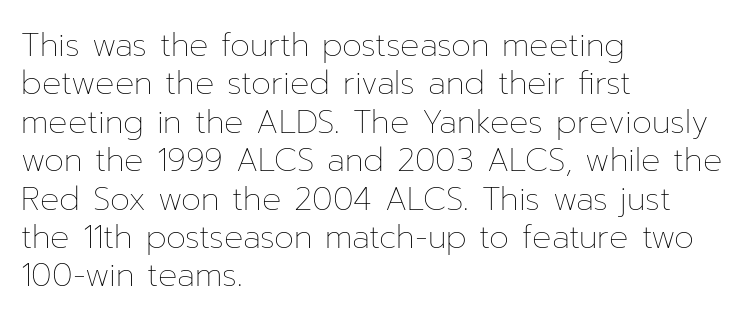
These lines are rendered in a variable-pitch font. The typography opts for an upright posture over an oblique one. Does the copy run flush right? No — it runs flush left. Honestly, there is no underline to notice here at all. The letterforms sit shoulder to shoulder at normal distance. The weight tops out at a normal text grade.
